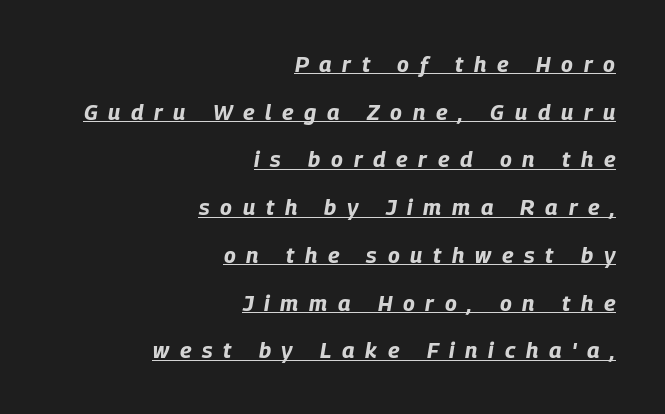
{"italic": "yes", "lean": "right", "slant_degrees": 9, "bold": "yes", "underline": "yes", "align": "right", "line_spacing": "loose", "line_spacing_ratio": 2.17, "letter_spacing": "wide", "letter_spacing_em": 0.49, "glyph_px": 22}
